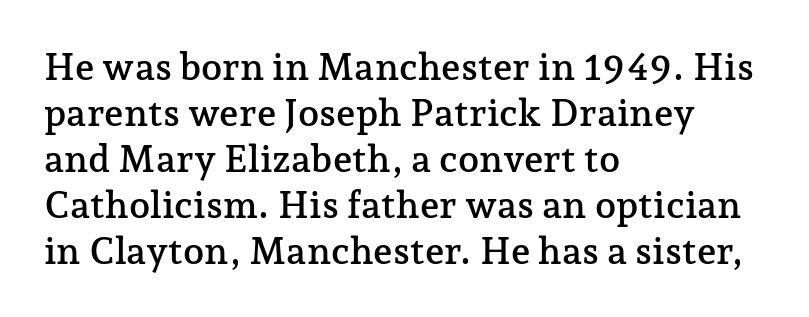
The image shows 38 px serif type, upright; set left-aligned, line spacing 1.21x, normal letter spacing, not underlined; low stroke contrast and a medium x-height.
